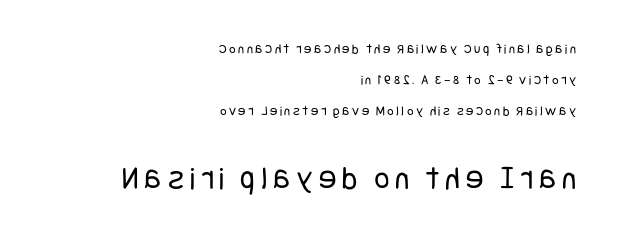
{"serif": "no", "italic": "no", "bold": "no", "weight": "regular", "width": "condensed", "stroke_contrast": "low", "x_height": "large", "underline": "no", "align": "right", "line_spacing": "loose", "line_spacing_ratio": 2.22, "larger_block": "second", "size_ratio": 2.36, "glyph_px": 33}
